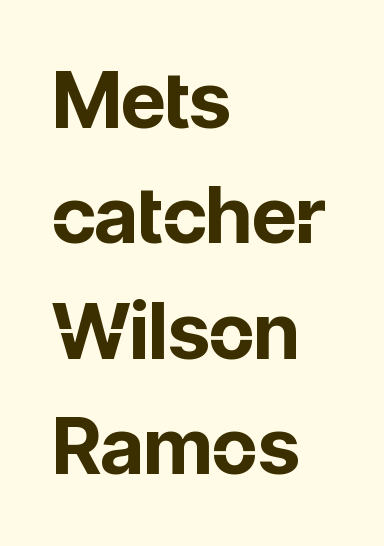
Posture: upright roman. Serif or sans? Sans — the stroke terminals are bare. Stroke thickness is high; the sample reads as a true bold. How are the letters spaced? Ordinarily, with no added tracking. Rule under the text: the space is simply empty. Looks like regular typesetting: each glyph gets only the width it needs.
